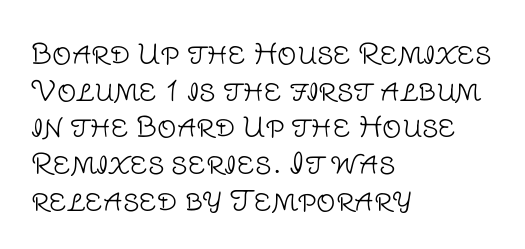
Reading down the block, your eye returns to a fixed left position each line. The strip under each line holds only bare page. Bold? No — there's no thickening of the strokes. Line spacing here is normal. Glyph-to-glyph distance matches everyday printed text.
